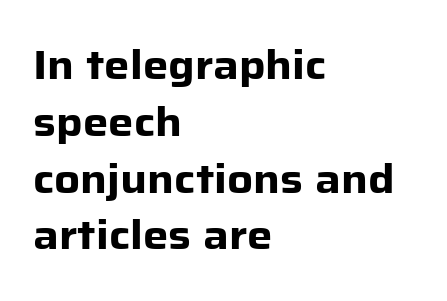
{"serif": "no", "italic": "no", "bold": "yes", "weight": "heavy", "width": "normal", "stroke_contrast": "low", "x_height": "medium", "monospaced": "no", "underline": "no", "align": "left", "line_spacing": "normal", "line_spacing_ratio": 1.42, "letter_spacing": "normal", "letter_spacing_em": 0.0, "glyph_px": 40}
